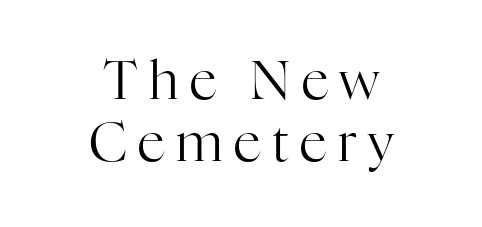
The image shows 54 px regular-weight serif type, upright; set centered, tight line spacing (1.14x), unusually wide letter spacing (+0.21 em), not underlined; high stroke contrast and a medium x-height.
